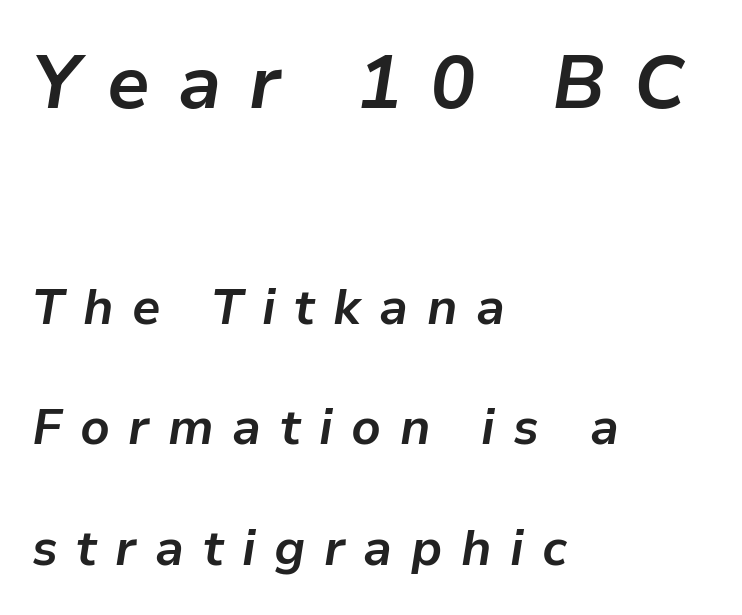
Q: Is the text bold? A: Yes.
Q: Is the text italic (slanted)? A: Yes, it leans right by about 9 degrees.
Q: Is the text underlined? A: No.
Q: How is the paragraph aligned? A: Left-aligned.
Q: Is the spacing between letters normal or unusually wide? A: Unusually wide.
Q: Is the spacing between lines tight, normal or loose? A: Loose.
Q: Which block of text is set in a larger size, the first (top) or the second (bottom)? A: The first (top) one.
Q: Width (condensed, normal, or wide)? A: Normal.
Q: Stroke contrast? A: Low.
Q: x-height? A: Medium.
Q: Monospaced? A: No.
